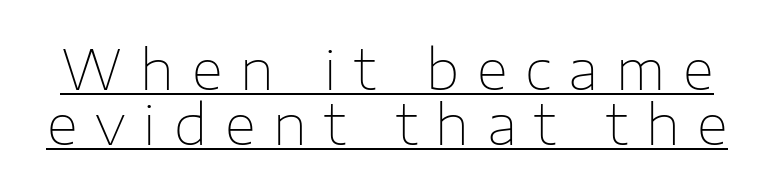
{"serif": "no", "italic": "no", "bold": "no", "weight": "thin", "width": "normal", "stroke_contrast": "low", "x_height": "medium", "monospaced": "no", "underline": "yes", "line_spacing": "tight", "line_spacing_ratio": 1.02, "letter_spacing": "wide", "letter_spacing_em": 0.33, "glyph_px": 54}
